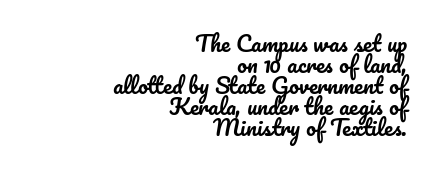
The passage is arranged like a letterhead date or caption credit — flush right. The face used here is rendered with its standard letterfit. Leading is clearly below the norm, producing a dense column.
